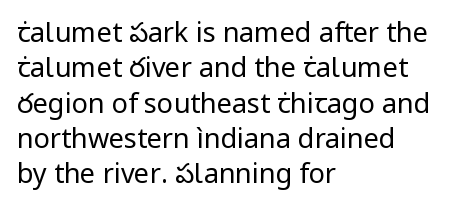
{"italic": "no", "bold": "no", "underline": "no", "align": "left", "line_spacing": "normal", "line_spacing_ratio": 1.31, "letter_spacing": "normal", "letter_spacing_em": 0.0, "glyph_px": 27}
